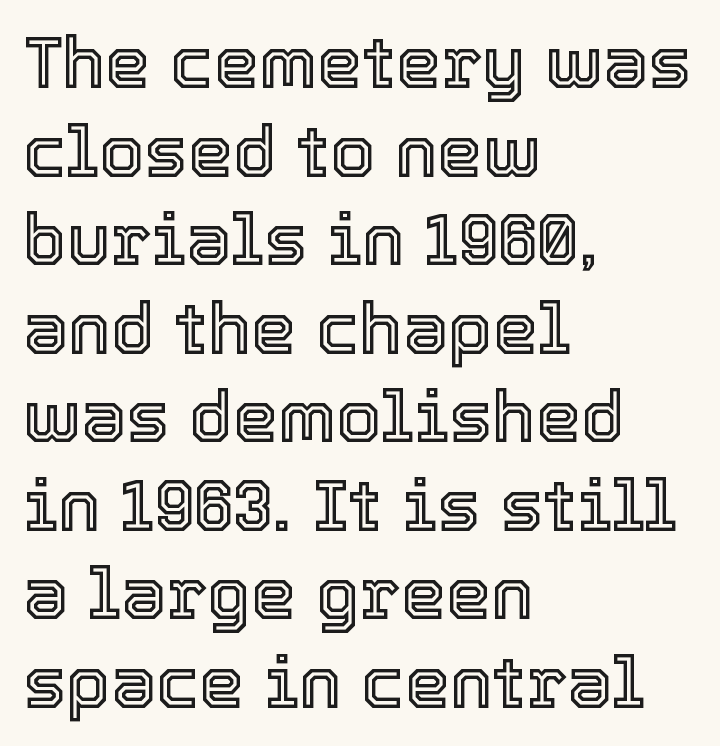
{"italic": "no", "width": "normal", "x_height": "medium", "monospaced": "no", "underline": "no", "align": "left", "line_spacing_ratio": 1.23, "letter_spacing": "normal", "letter_spacing_em": 0.0, "glyph_px": 72}
